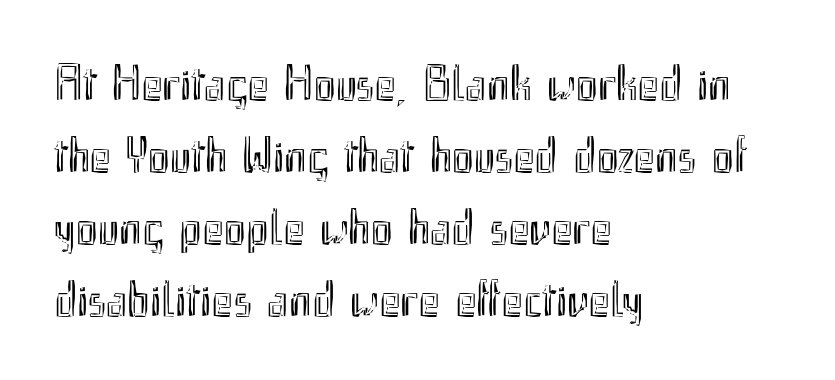
{"italic": "no", "width": "condensed", "x_height": "small", "monospaced": "no", "underline": "no", "align": "left", "line_spacing": "normal", "line_spacing_ratio": 1.41, "letter_spacing": "normal", "letter_spacing_em": 0.0, "glyph_px": 51}
